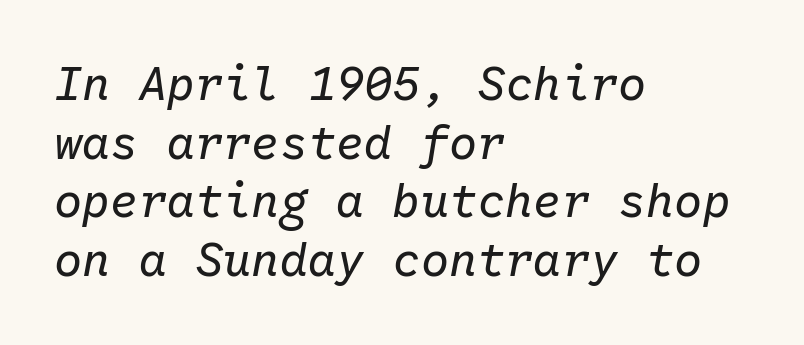
{"italic": "yes", "lean": "right", "slant_degrees": 10, "bold": "no", "weight": "regular", "width": "normal", "stroke_contrast": "low", "x_height": "medium", "monospaced": "yes", "underline": "no", "align": "left", "line_spacing": "normal", "line_spacing_ratio": 1.25, "letter_spacing": "normal", "letter_spacing_em": 0.0, "glyph_px": 47}
